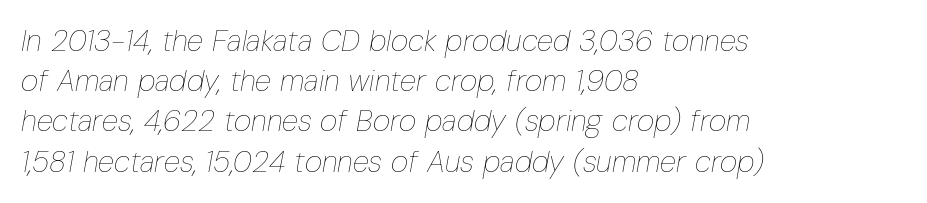
Q: Is the text bold? A: No.
Q: Is the text italic (slanted)? A: Yes, it leans right by about 10 degrees.
Q: Is the text underlined? A: No.
Q: How is the paragraph aligned? A: Left-aligned.
Q: Is the spacing between letters normal or unusually wide? A: Normal.
Q: Is the spacing between lines tight, normal or loose? A: Normal.
Q: Width (condensed, normal, or wide)? A: Condensed.
Q: Stroke contrast? A: Low.
Q: x-height? A: Medium.
Q: Monospaced? A: No.
